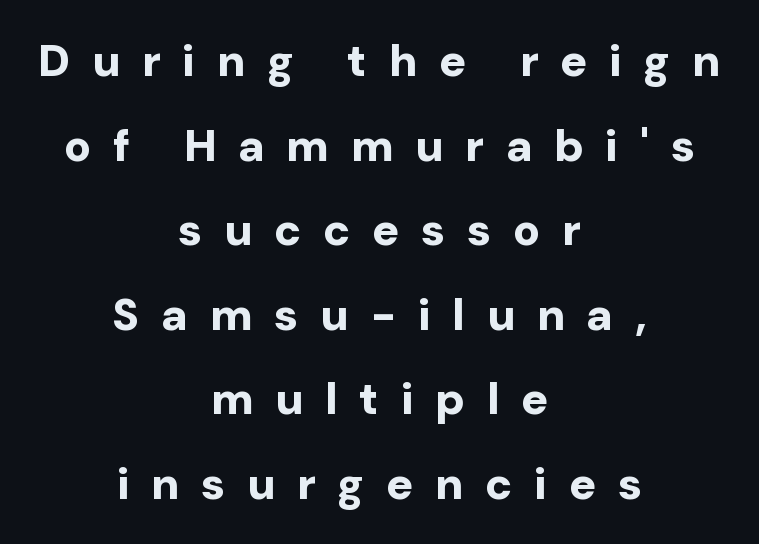
{"serif": "no", "italic": "no", "bold": "yes", "weight": "bold", "width": "normal", "stroke_contrast": "low", "x_height": "medium", "monospaced": "no", "underline": "no", "align": "center", "line_spacing_ratio": 1.88, "letter_spacing": "wide", "letter_spacing_em": 0.48, "glyph_px": 45}
